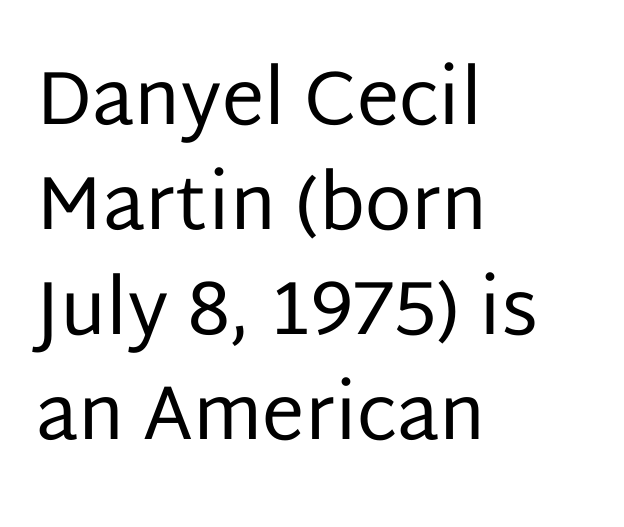
Q: Is the text bold? A: No.
Q: Is the text italic (slanted)? A: No, it is upright.
Q: Is the typeface a serif or a sans-serif typeface? A: Sans-serif.
Q: Is the text underlined? A: No.
Q: How is the paragraph aligned? A: Left-aligned.
Q: Is the spacing between letters normal or unusually wide? A: Normal.
Q: Is the spacing between lines tight, normal or loose? A: Normal.
Q: Width (condensed, normal, or wide)? A: Normal.
Q: Stroke contrast? A: Low.
Q: x-height? A: Large.
Q: Monospaced? A: No.
